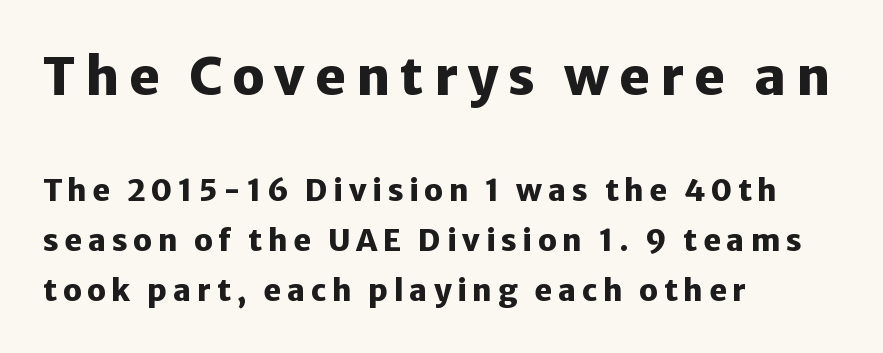
Rule under the text: the space is simply empty. A student would call this left alignment; a typographer would say flush left, rag right. A full-strength bold gives these letters their thick strokes. This is the regular roman posture of the typeface. Students, observe: this is what conventionally led text looks like. Spacing verdict: proportional, widths tailored to each character.
